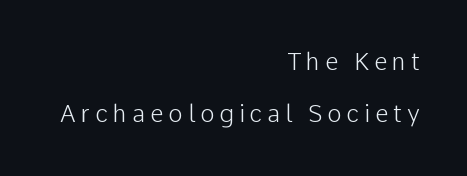
The image shows 24 px text type, upright; set right-aligned, loose line spacing (2.17x), unusually wide letter spacing (+0.21 em), not underlined.
